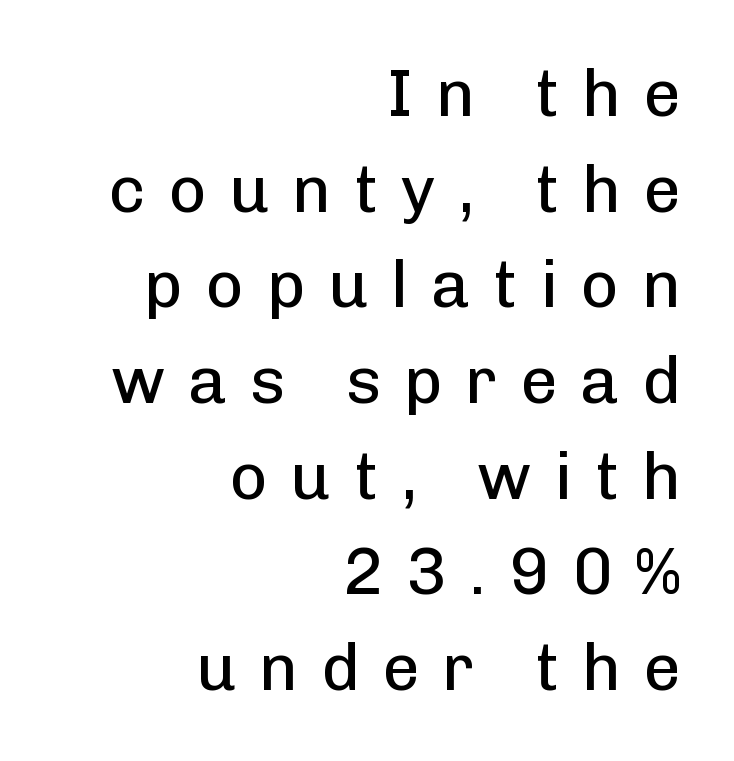
The image shows 66 px regular-weight sans-serif type, upright; set right-aligned, normal line spacing (1.45x), unusually wide letter spacing (+0.34 em), not underlined; low stroke contrast and a medium x-height.
